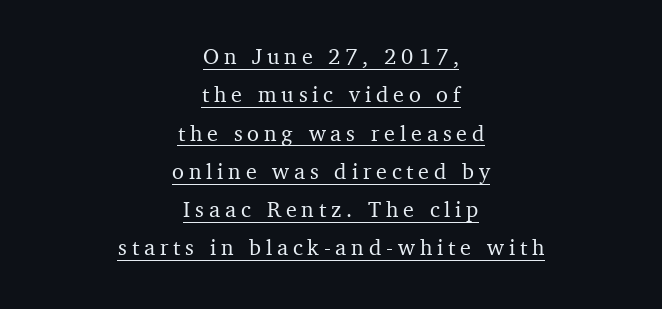
Q: Is the text italic (slanted)? A: No, it is upright.
Q: Is the text underlined? A: Yes.
Q: How is the paragraph aligned? A: Centered.
Q: Is the spacing between letters normal or unusually wide? A: Unusually wide.
